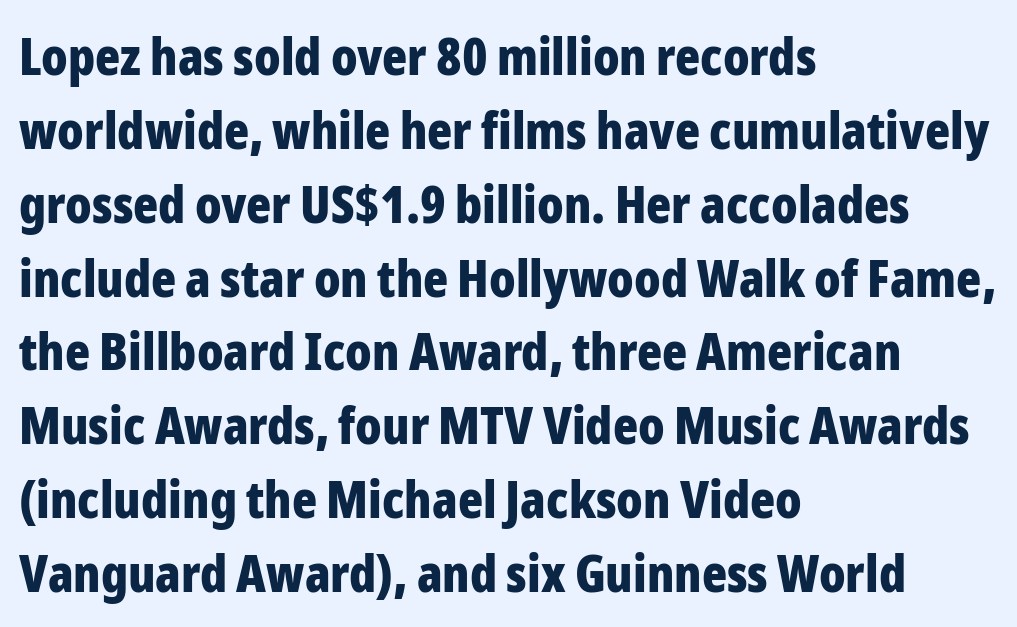
Unlike a traditional serif, this face leaves its strokes unadorned. Strong, thick strokes mark this as bold type. The passage is arranged the way most books set body copy — flush left. If you drew a line through each stem, it would be perfectly vertical. The passage shown stacks its lines at a standard gap.
